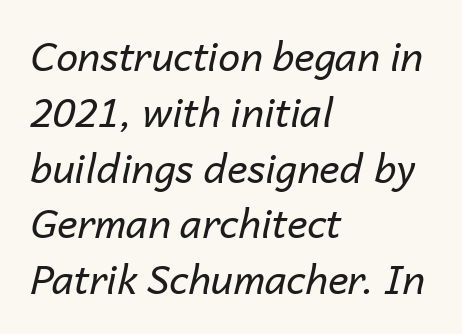
The image shows 39 px regular-weight type, italic (leaning right); set left-aligned, normal line spacing (1.43x), normal letter spacing, not underlined; low stroke contrast and a medium x-height.
